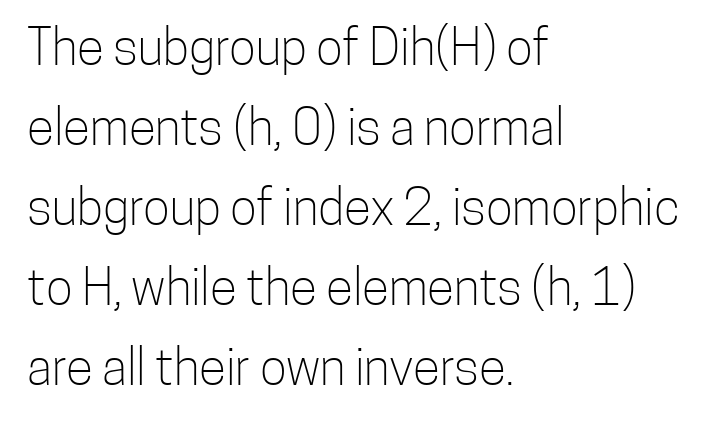
Q: Is the text bold? A: No.
Q: Is the text italic (slanted)? A: No, it is upright.
Q: Is the typeface a serif or a sans-serif typeface? A: Sans-serif.
Q: Is the text underlined? A: No.
Q: How is the paragraph aligned? A: Left-aligned.
Q: Is the spacing between letters normal or unusually wide? A: Normal.
Q: Is the spacing between lines tight, normal or loose? A: Normal.
Q: Width (condensed, normal, or wide)? A: Condensed.
Q: Stroke contrast? A: Low.
Q: x-height? A: Medium.
Q: Monospaced? A: No.
